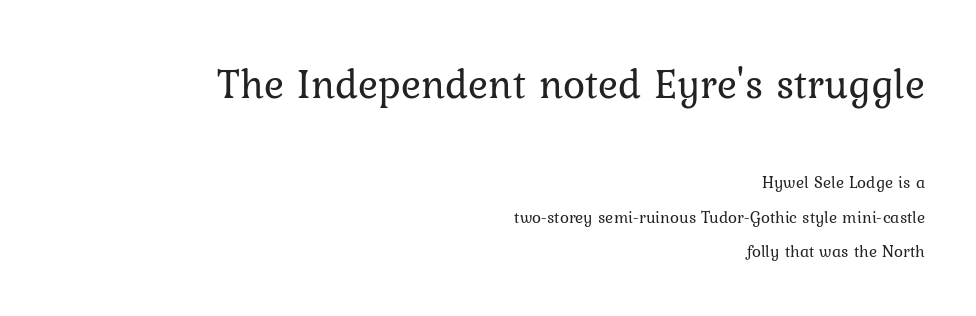
Q: Is the text bold? A: No.
Q: Is the text italic (slanted)? A: No, it is upright.
Q: Is the text underlined? A: No.
Q: How is the paragraph aligned? A: Right-aligned.
Q: Is the spacing between letters normal or unusually wide? A: Normal.
Q: Is the spacing between lines tight, normal or loose? A: Loose.
Q: Which block of text is set in a larger size, the first (top) or the second (bottom)? A: The first (top) one.
Q: Width (condensed, normal, or wide)? A: Normal.
Q: Stroke contrast? A: Low.
Q: x-height? A: Medium.
Q: Monospaced? A: No.
